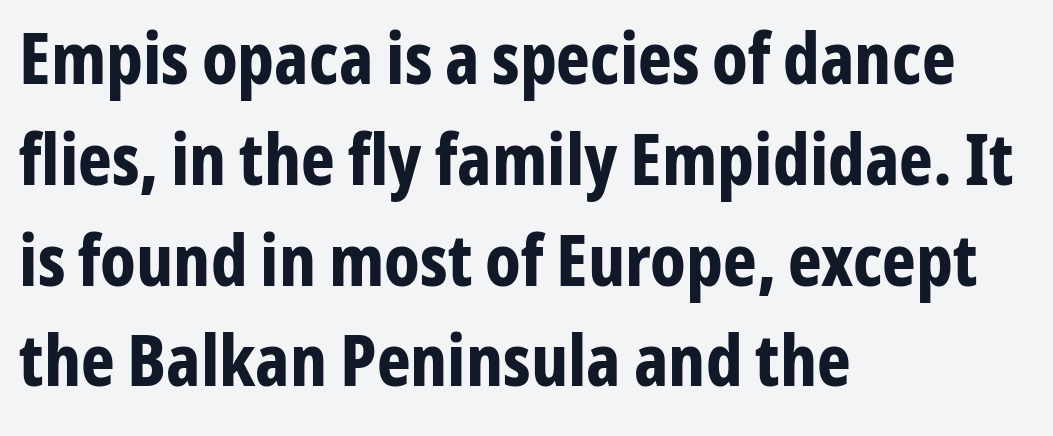
The passage shown is not underscored anywhere. Visually the block forms a straight wall on the left and a jagged coastline on the right. What stands out about the letter spacing? Nothing — it is the standard amount. This is sans-serif lettering, the kind often seen on screens and signage. This sample keeps an unexceptional amount of space between lines. On the weight axis this lands at bold, roughly 700.
